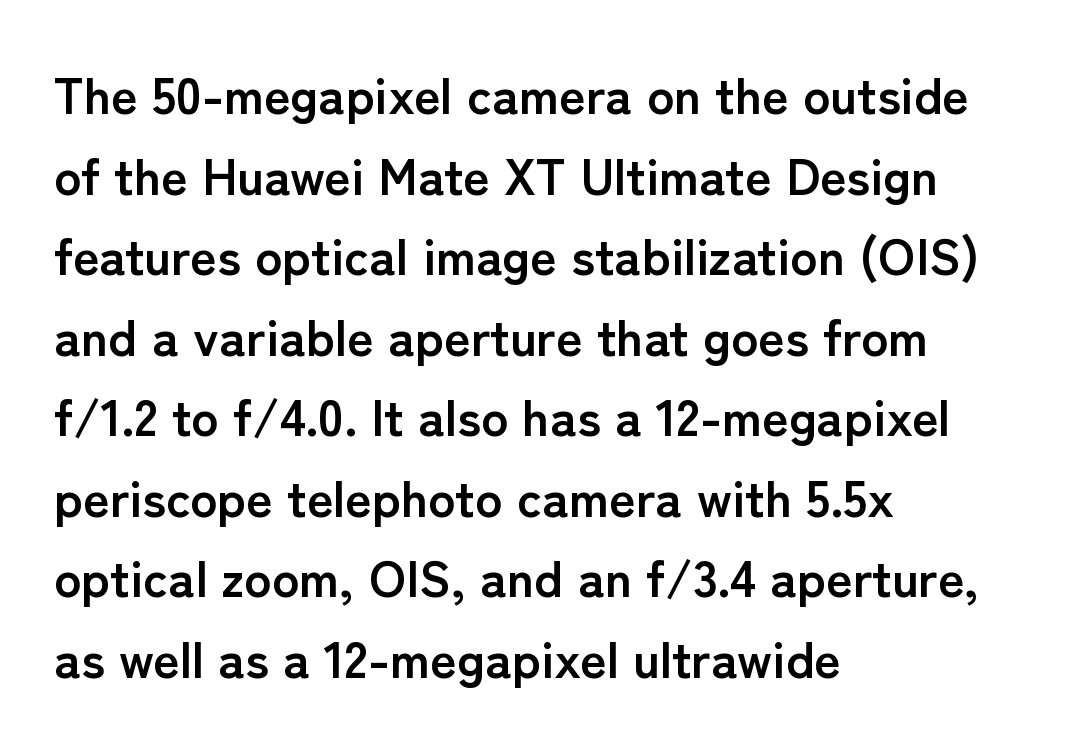
Nobody touched the tracking dial on this one. Each letter keeps its own natural width here, so spacing adapts to shape. The designer left line spacing at the default. These lines are composed in type without serifs. Compared with a centered layout, this one pins lines to the left instead.
